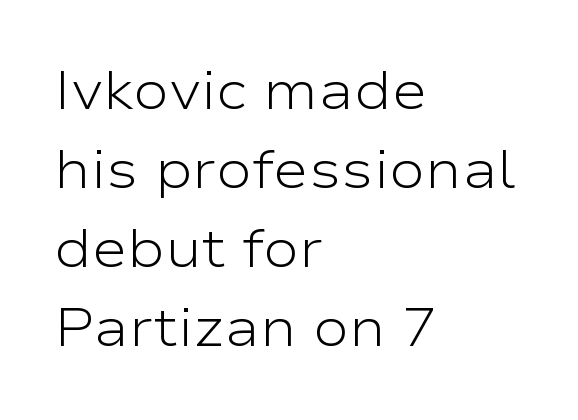
The image shows 54 px light, wide sans-serif type, upright; set left-aligned, normal line spacing (1.46x), normal letter spacing, not underlined; low stroke contrast and a medium x-height.
